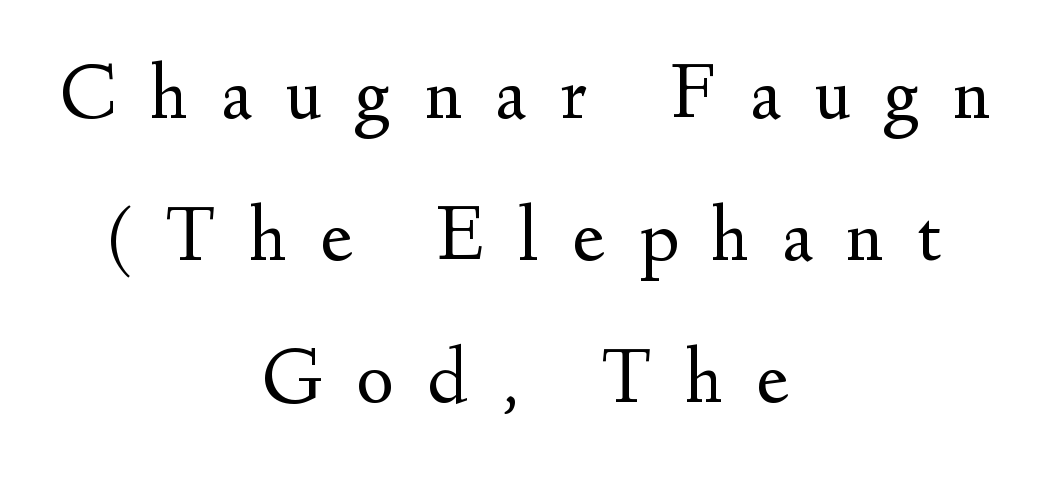
Words float on clear page, feet unadorned. Tall strokes in this sample are plumb rather than angled. Varying glyph widths throughout — classic text-font behaviour. Students, note that the glyphs here are deliberately spaced far apart. The rendering shows small feet on the letterforms — a serif design. Visually the block forms a symmetrical silhouette, jagged on both flanks.
